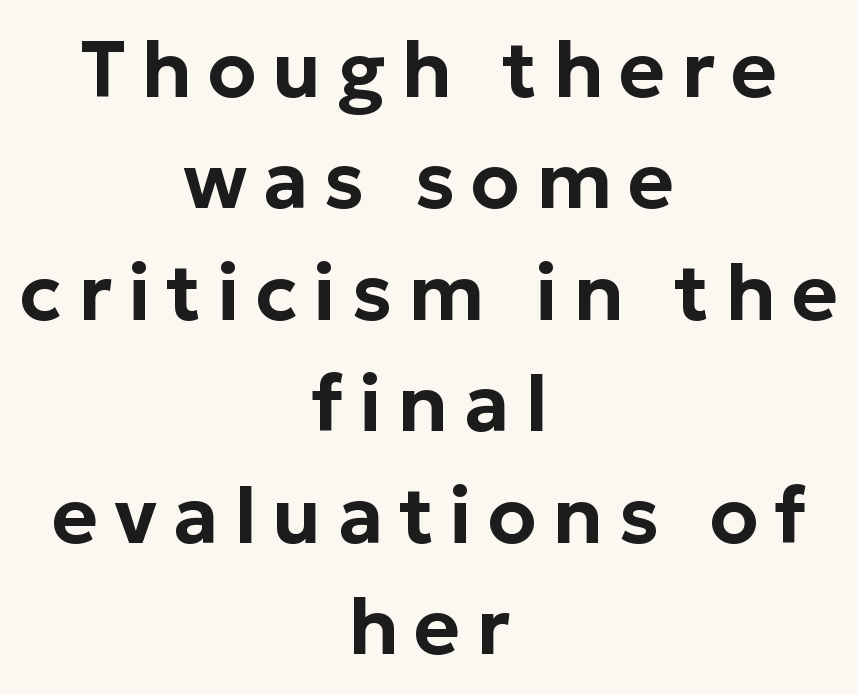
{"serif": "no", "italic": "no", "width": "normal", "stroke_contrast": "low", "x_height": "medium", "monospaced": "no", "underline": "no", "align": "center", "line_spacing": "normal", "line_spacing_ratio": 1.41, "letter_spacing": "wide", "letter_spacing_em": 0.2, "glyph_px": 79}
